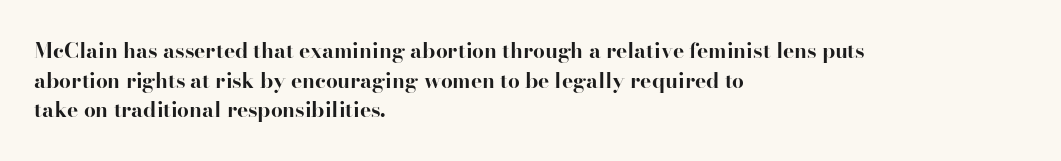
The vertical gap from one line to the next is medium. Beneath every word, the page is bare. Nothing unusual about the tracking: characters are spaced as the font intends. Its strokes are broad and dark, the hallmark of bold type. This sample uses an upright cut, with every glyph sitting square on the baseline. If you drew a ruler down the left edge, every line would touch it.
